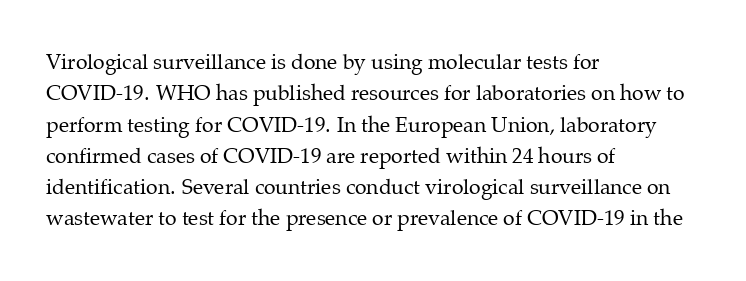
The image shows 21 px text type, upright; set left-aligned, normal line spacing (1.49x), normal letter spacing, not underlined.
